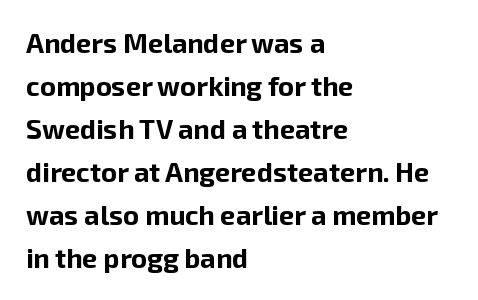
{"italic": "no", "bold": "yes", "underline": "no", "align": "left", "line_spacing": "normal", "line_spacing_ratio": 1.59, "letter_spacing": "normal", "letter_spacing_em": 0.0, "glyph_px": 27}
